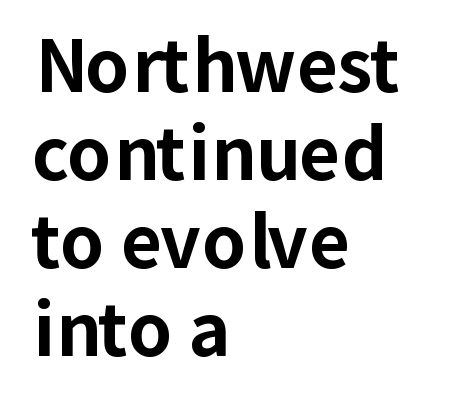
The image shows 71 px bold sans-serif type, upright; set left-aligned, line spacing 1.24x, normal letter spacing, not underlined; low stroke contrast and a medium x-height.
